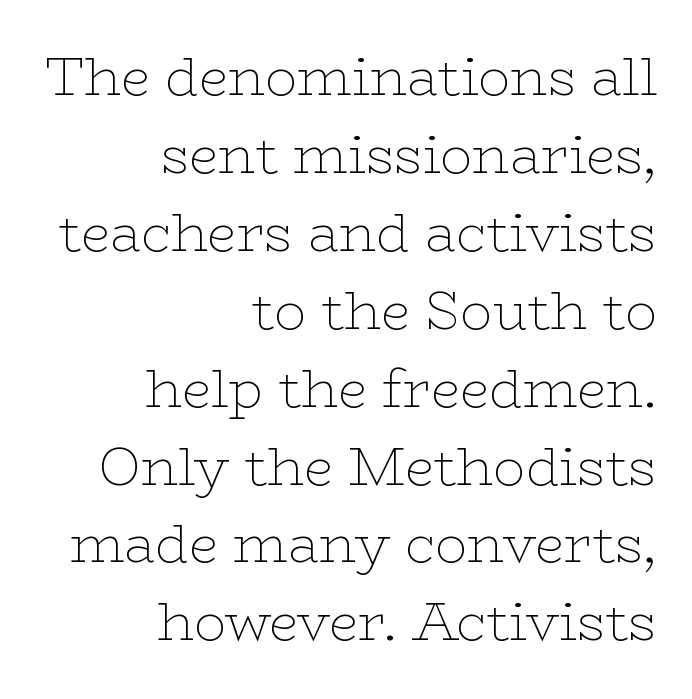
{"serif": "yes", "italic": "no", "bold": "no", "weight": "thin", "width": "wide", "stroke_contrast": "low", "x_height": "medium", "monospaced": "no", "underline": "no", "align": "right", "line_spacing": "normal", "line_spacing_ratio": 1.47, "letter_spacing": "normal", "letter_spacing_em": 0.0, "glyph_px": 53}
